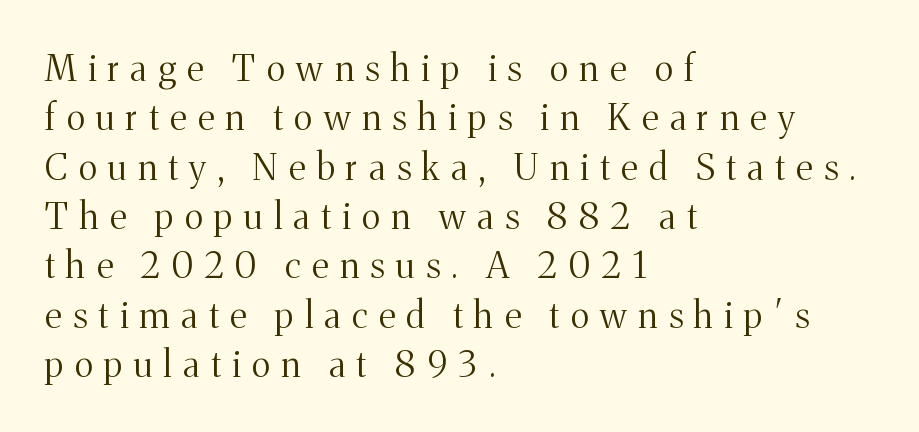
Q: Is the text bold? A: No.
Q: Is the text italic (slanted)? A: No, it is upright.
Q: Is the typeface a serif or a sans-serif typeface? A: Serif.
Q: Is the text underlined? A: No.
Q: How is the paragraph aligned? A: Left-aligned.
Q: Is the spacing between letters normal or unusually wide? A: Unusually wide.
Q: Is the spacing between lines tight, normal or loose? A: Normal.
Q: Width (condensed, normal, or wide)? A: Normal.
Q: Stroke contrast? A: Medium.
Q: x-height? A: Medium.
Q: Monospaced? A: No.
